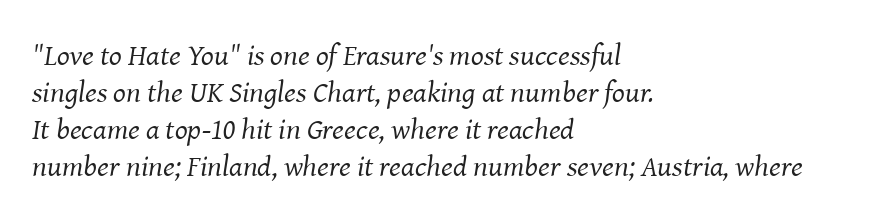
Q: Is the text bold? A: No.
Q: Is the text italic (slanted)? A: Yes, it leans right by about 8 degrees.
Q: Is the typeface a serif or a sans-serif typeface? A: Serif.
Q: Is the text underlined? A: No.
Q: How is the paragraph aligned? A: Left-aligned.
Q: Is the spacing between letters normal or unusually wide? A: Normal.
Q: Width (condensed, normal, or wide)? A: Normal.
Q: Stroke contrast? A: Medium.
Q: x-height? A: Medium.
Q: Monospaced? A: No.
